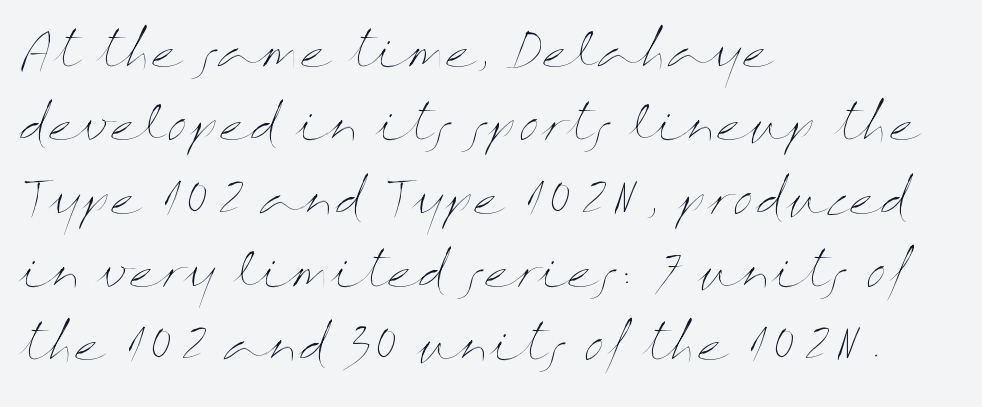
What's the leading like? Ordinary, nothing unusual. This sample has the flowing, uneven cadence of proportional lettering. A clean baseline with only descenders dipping below it. Vertical stems look standard width or narrower in stroke. The letters sit at their default tracking, neither squeezed nor spread.
